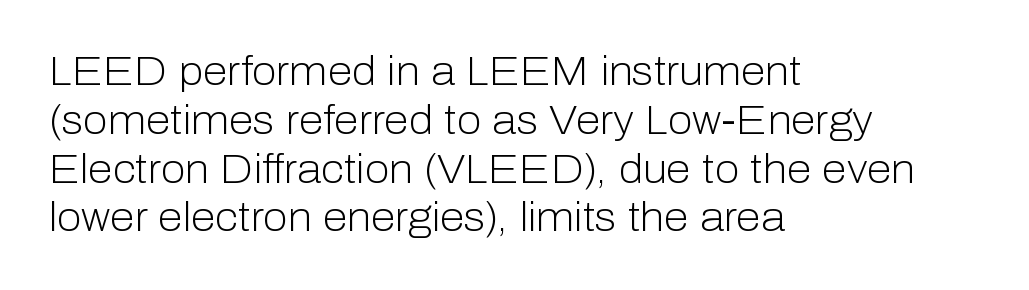
Q: Is the text bold? A: No.
Q: Is the text italic (slanted)? A: No, it is upright.
Q: Is the typeface a serif or a sans-serif typeface? A: Sans-serif.
Q: Is the text underlined? A: No.
Q: How is the paragraph aligned? A: Left-aligned.
Q: Is the spacing between letters normal or unusually wide? A: Normal.
Q: Width (condensed, normal, or wide)? A: Normal.
Q: Stroke contrast? A: Low.
Q: x-height? A: Medium.
Q: Monospaced? A: No.
